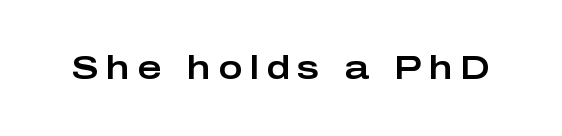
Unmarked baselines from the first word to the last. Observe the absence of serifs on each vertical stroke in this sample. Is this a fixed-width face? No — the glyphs have proportional, varying widths. What stands out about the letter spacing? Its width — letters are far apart. Nope, not italic — everything's standing straight.
